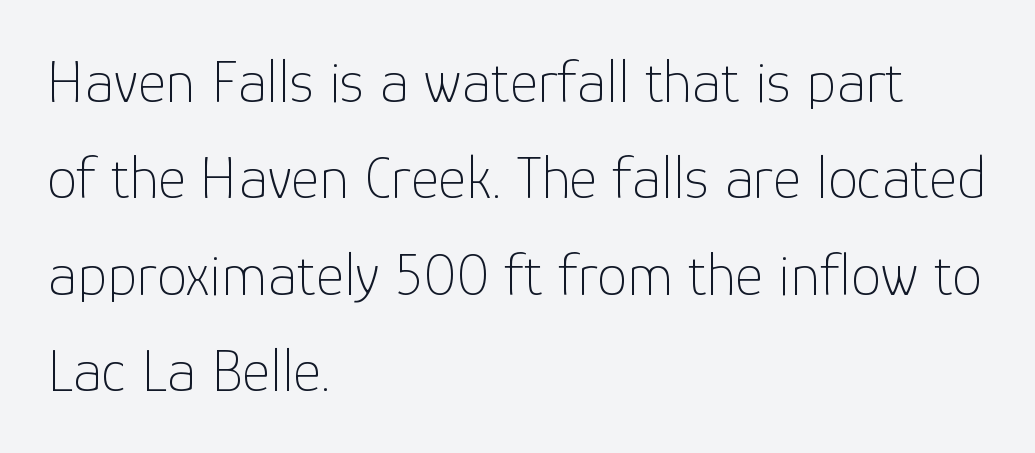
{"serif": "no", "italic": "no", "bold": "no", "weight": "thin", "width": "normal", "stroke_contrast": "low", "x_height": "medium", "monospaced": "no", "underline": "no", "align": "left", "line_spacing": "normal", "line_spacing_ratio": 1.58, "letter_spacing": "normal", "letter_spacing_em": 0.0, "glyph_px": 61}
